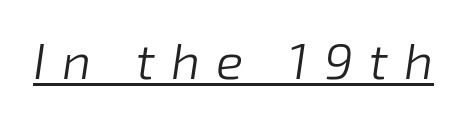
The typeface has the unassuming heft of standard copy or less. The specimen includes a rule beneath the text block's lines. Tall strokes in this sample are angled rather than plumb. You could only call the tracking loose — the letters float apart. These lines are rendered in a variable-pitch font.
